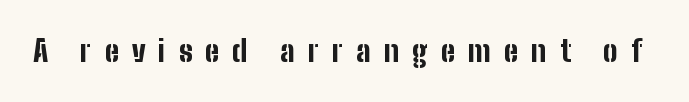
Is this a sans? Yes — the strokes have no serifs. The face used here is proportionally spaced, like ordinary book or web type. Posture: straight, roman, zero tilt. Compared with an ordinary text face, these strokes are far heavier — a full bold. Honestly, the letter spacing is so wide it's the main thing you notice. The space directly below the letters is spotless.
